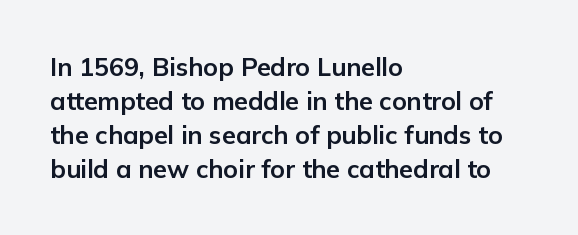
{"italic": "no", "bold": "yes", "underline": "no", "align": "left", "line_spacing": "normal", "line_spacing_ratio": 1.36, "letter_spacing": "normal", "letter_spacing_em": 0.0, "glyph_px": 25}
